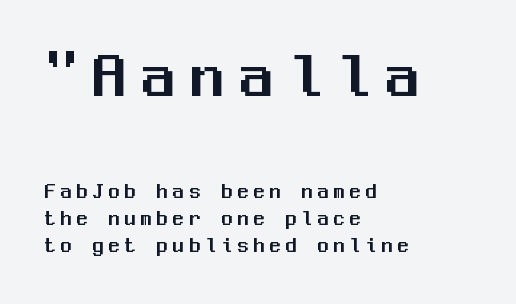
The image shows 67 px sans-serif type, upright, monospaced; set left-aligned, line spacing 1.23x, unusually wide letter spacing (+0.23 em), not underlined; the first (top) block is 3.05x larger; medium stroke contrast and a medium x-height.
